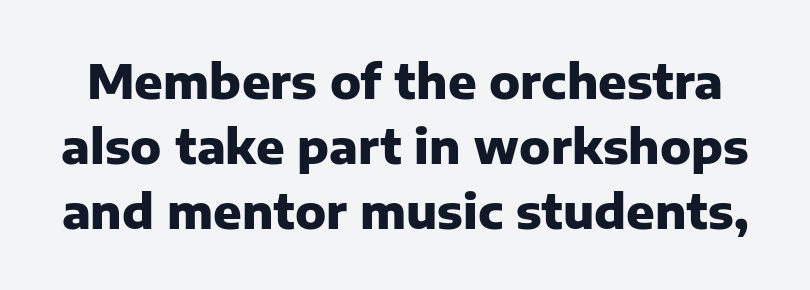
Is there any slant? The stems are plumb. You'd pick this weight for a headline — it's a proper bold. The line-height multiplier appears to be the usual default. A typesetter would call this proportional, since set widths differ per character. Letters rest on an invisible, unmarked baseline.
